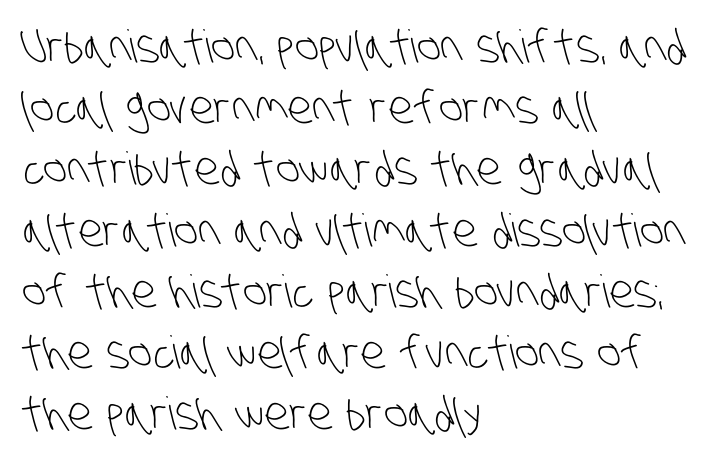
Q: Is the text bold? A: No.
Q: Is the typeface a serif or a sans-serif typeface? A: Sans-serif.
Q: Is the text underlined? A: No.
Q: How is the paragraph aligned? A: Left-aligned.
Q: Is the spacing between letters normal or unusually wide? A: Normal.
Q: Is the spacing between lines tight, normal or loose? A: Normal.
Q: Width (condensed, normal, or wide)? A: Condensed.
Q: Stroke contrast? A: Low.
Q: x-height? A: Large.
Q: Monospaced? A: No.
